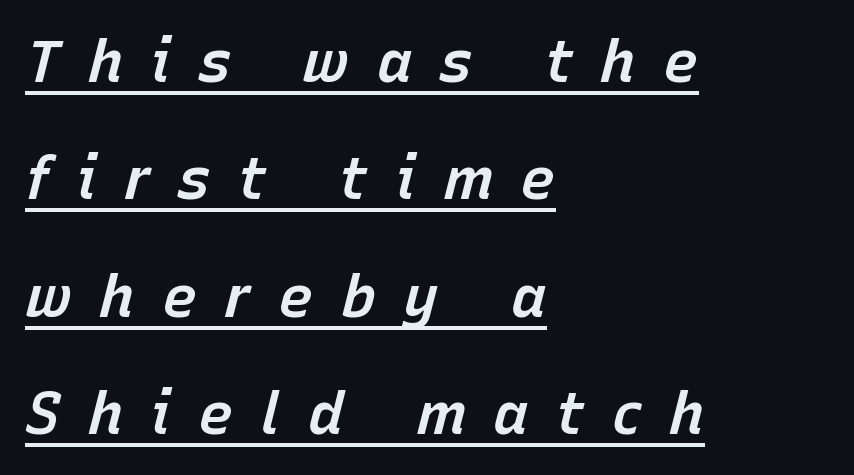
Q: Is the text bold? A: Semi-bold.
Q: Is the text italic (slanted)? A: Yes, it leans right by about 15 degrees.
Q: Is the text underlined? A: Yes.
Q: How is the paragraph aligned? A: Left-aligned.
Q: Is the spacing between letters normal or unusually wide? A: Unusually wide.
Q: Is the spacing between lines tight, normal or loose? A: Loose.
Q: Width (condensed, normal, or wide)? A: Normal.
Q: Stroke contrast? A: Low.
Q: x-height? A: Medium.
Q: Monospaced? A: No.
